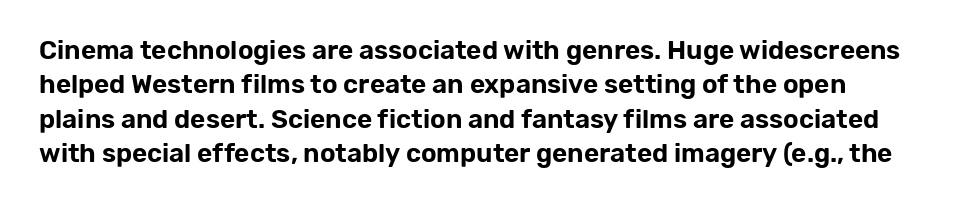
Does extra space separate the letters? No, they use regular spacing. The baseline area is clear. The font's upright variant was chosen for this text. What's the leading like? Ordinary, nothing unusual.
